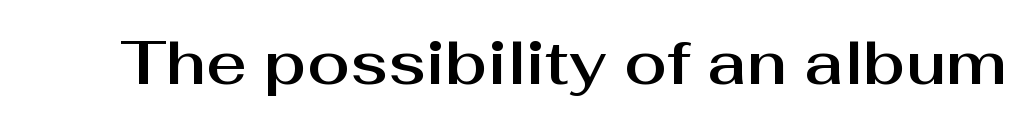
The image shows 62 px sans-serif type, upright; set normal letter spacing, not underlined; medium stroke contrast and a medium x-height.
